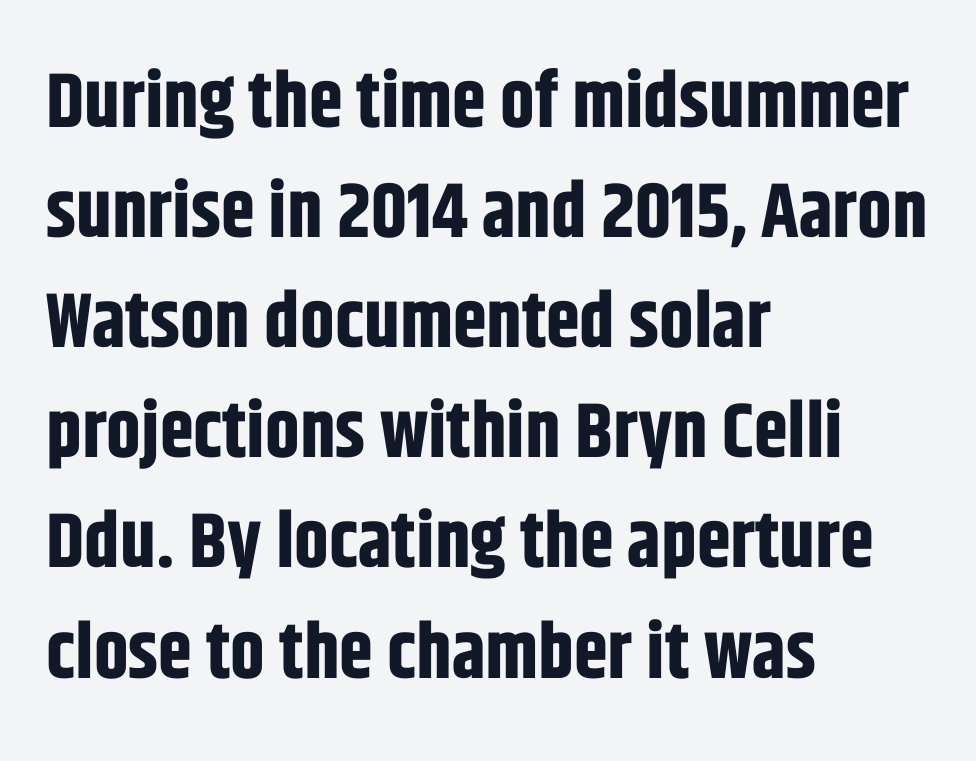
{"serif": "no", "italic": "no", "bold": "yes", "weight": "bold", "width": "condensed", "stroke_contrast": "low", "x_height": "large", "monospaced": "no", "underline": "no", "align": "left", "line_spacing": "normal", "line_spacing_ratio": 1.43, "letter_spacing": "normal", "letter_spacing_em": 0.0, "glyph_px": 77}
